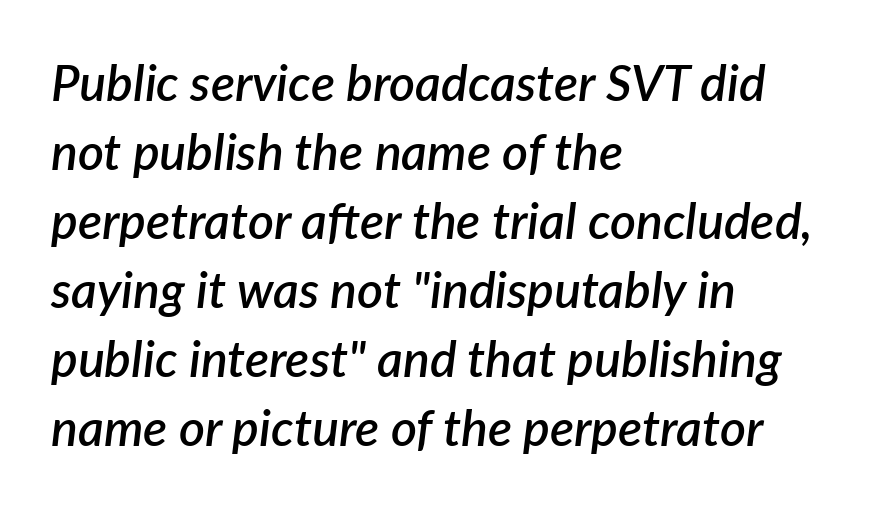
Moderately thickened strokes mark this as semibold type. The passage shown has conventional tracking throughout. Do the characters align in a grid? No, the font is proportional. Compared with typical paragraphs, the rows here are spaced about the same.
